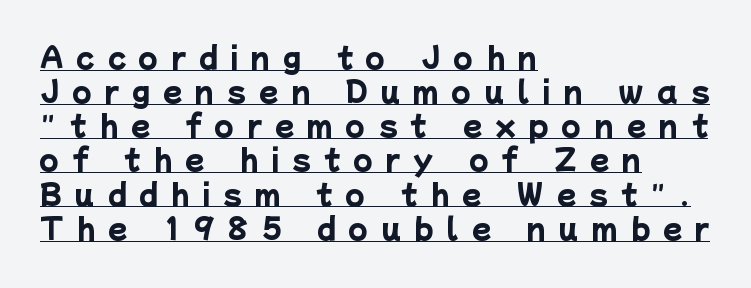
The image shows 28 px heavy sans-serif type; set left-aligned, line spacing 1.22x, unusually wide letter spacing (+0.47 em), underlined; low stroke contrast and a medium x-height.
